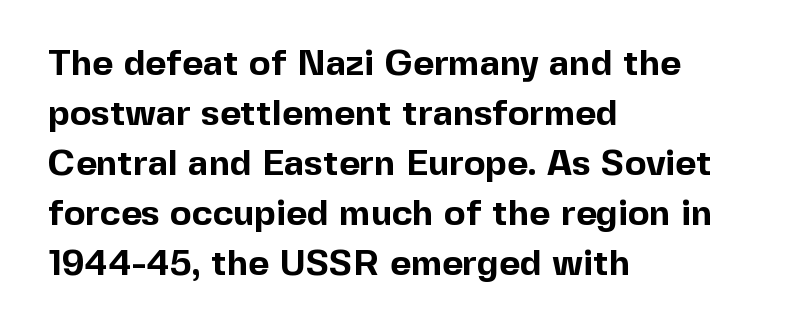
The image shows 36 px bold sans-serif type, upright; set left-aligned, normal line spacing (1.39x), normal letter spacing, not underlined; a medium x-height.
